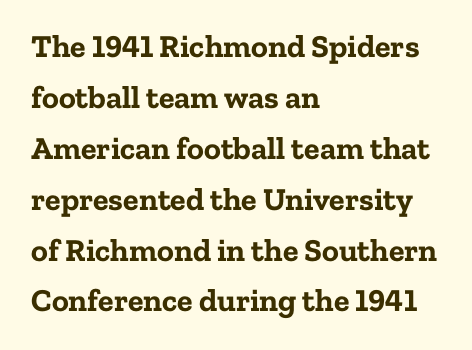
Anything drawn beneath the words? Only blank space. Baseline-to-baseline distance is the conventional proportion of letter height. Caption: bold face, heavy strokes. The letters advance in unequal steps, a hallmark of proportional type.
